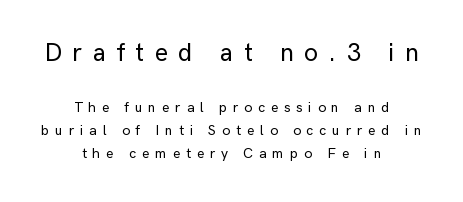
Substantial extra tracking has been applied to these lines. The earlier block is typeset at a bigger size than the later block. Alignment: centered. Every character sits straight up, as roman type does. Beneath every word, the page is bare.
